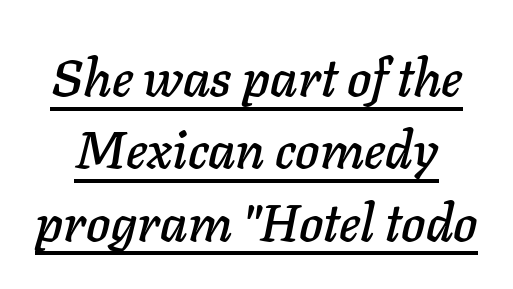
{"italic": "yes", "lean": "right", "slant_degrees": 11, "width": "normal", "stroke_contrast": "low", "x_height": "medium", "monospaced": "no", "underline": "yes", "line_spacing": "normal", "line_spacing_ratio": 1.39, "letter_spacing": "normal", "letter_spacing_em": 0.0, "glyph_px": 52}
